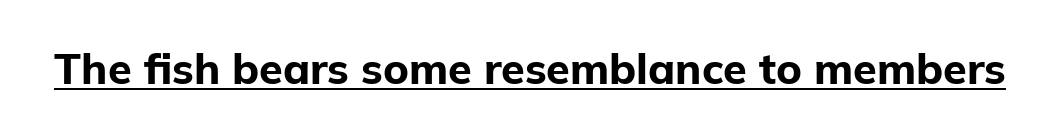
The image shows 43 px bold sans-serif type, upright; set normal letter spacing, underlined; low stroke contrast and a medium x-height.
